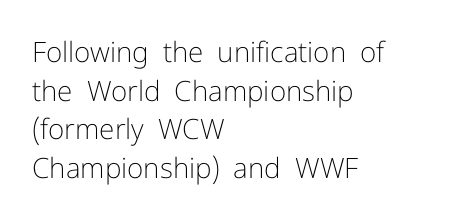
The image shows 28 px light sans-serif type, upright; set left-aligned, normal line spacing (1.38x), normal letter spacing, not underlined; low stroke contrast and a medium x-height.
